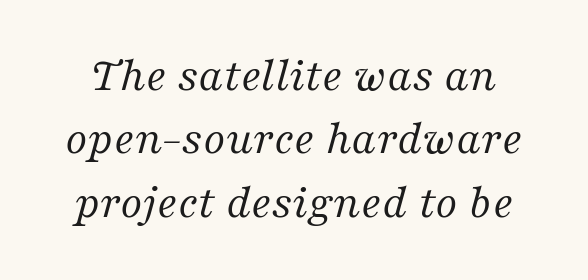
{"serif": "yes", "italic": "yes", "lean": "right", "slant_degrees": 16, "bold": "no", "weight": "regular", "width": "normal", "stroke_contrast": "medium", "x_height": "medium", "monospaced": "no", "underline": "no", "line_spacing": "normal", "line_spacing_ratio": 1.32, "letter_spacing": "normal", "letter_spacing_em": 0.0, "glyph_px": 48}
